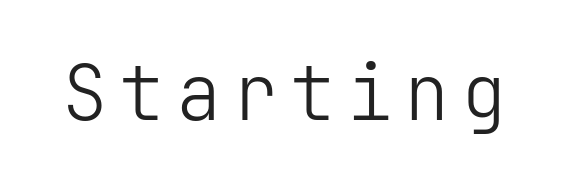
Q: Is the text bold? A: No.
Q: Is the text italic (slanted)? A: No, it is upright.
Q: Is the typeface a serif or a sans-serif typeface? A: Sans-serif.
Q: Is the text underlined? A: No.
Q: Width (condensed, normal, or wide)? A: Normal.
Q: Stroke contrast? A: Low.
Q: x-height? A: Medium.
